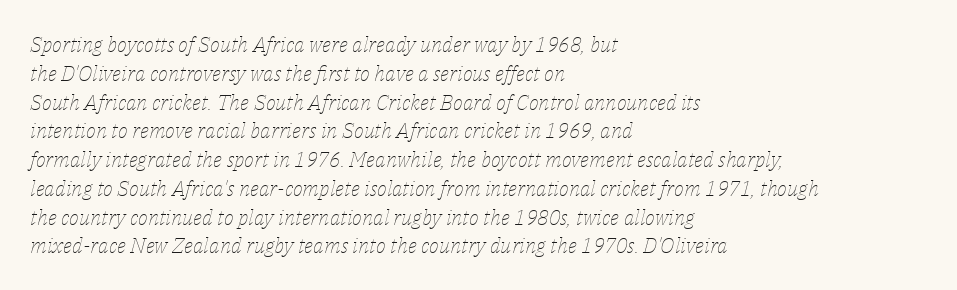
Q: Is the text bold? A: No.
Q: Is the text italic (slanted)? A: Yes, it leans right by about 14 degrees.
Q: Is the text underlined? A: No.
Q: How is the paragraph aligned? A: Left-aligned.
Q: Is the spacing between letters normal or unusually wide? A: Normal.
Q: Is the spacing between lines tight, normal or loose? A: Normal.
